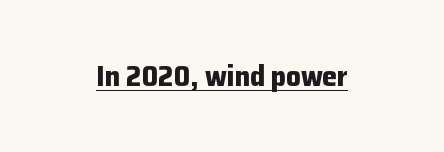
Q: Is the text bold? A: Yes.
Q: Is the text italic (slanted)? A: No, it is upright.
Q: Is the typeface a serif or a sans-serif typeface? A: Sans-serif.
Q: Is the text underlined? A: Yes.
Q: How is the paragraph aligned? A: Centered.
Q: Is the spacing between letters normal or unusually wide? A: Normal.
Q: Width (condensed, normal, or wide)? A: Normal.
Q: Stroke contrast? A: Low.
Q: x-height? A: Medium.
Q: Monospaced? A: No.
